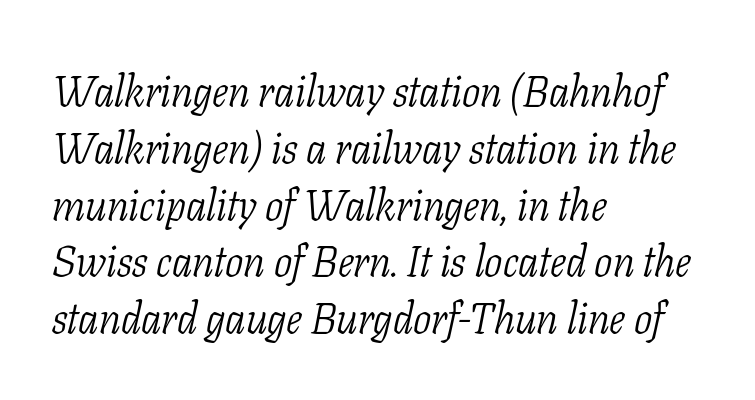
Q: Is the text bold? A: No.
Q: Is the text italic (slanted)? A: Yes, it leans right by about 11 degrees.
Q: Is the typeface a serif or a sans-serif typeface? A: Serif.
Q: Is the text underlined? A: No.
Q: How is the paragraph aligned? A: Left-aligned.
Q: Is the spacing between letters normal or unusually wide? A: Normal.
Q: Is the spacing between lines tight, normal or loose? A: Normal.
Q: Width (condensed, normal, or wide)? A: Condensed.
Q: Stroke contrast? A: Low.
Q: x-height? A: Medium.
Q: Monospaced? A: No.
